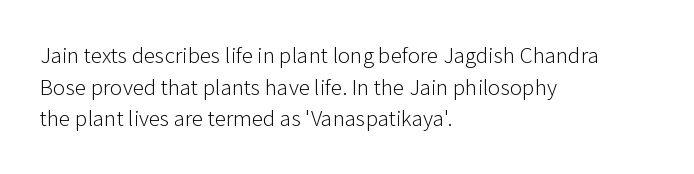
{"italic": "no", "bold": "no", "underline": "no", "align": "left", "line_spacing": "normal", "line_spacing_ratio": 1.38, "letter_spacing": "normal", "letter_spacing_em": 0.0, "glyph_px": 23}
